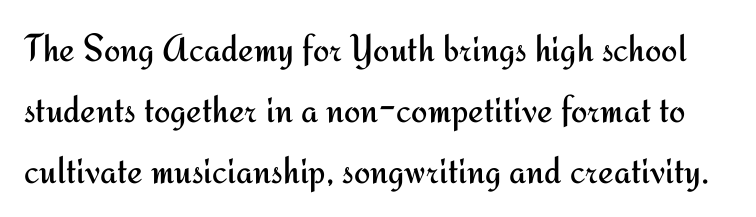
Q: Is the text bold? A: No.
Q: Is the text italic (slanted)? A: No, it is upright.
Q: Is the typeface a serif or a sans-serif typeface? A: Sans-serif.
Q: Is the text underlined? A: No.
Q: Is the spacing between letters normal or unusually wide? A: Normal.
Q: Is the spacing between lines tight, normal or loose? A: Normal.
Q: Width (condensed, normal, or wide)? A: Normal.
Q: Stroke contrast? A: Medium.
Q: x-height? A: Small.
Q: Monospaced? A: No.
